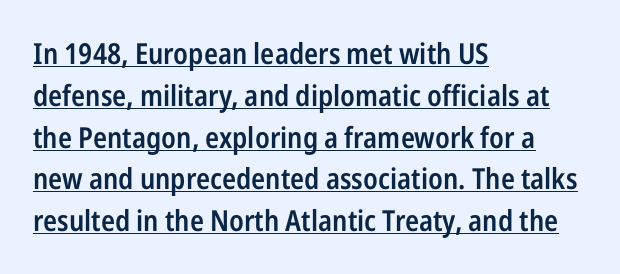
The image shows 29 px semibold, condensed sans-serif type, upright; set left-aligned, normal line spacing (1.44x), normal letter spacing, underlined; low stroke contrast and a medium x-height.
